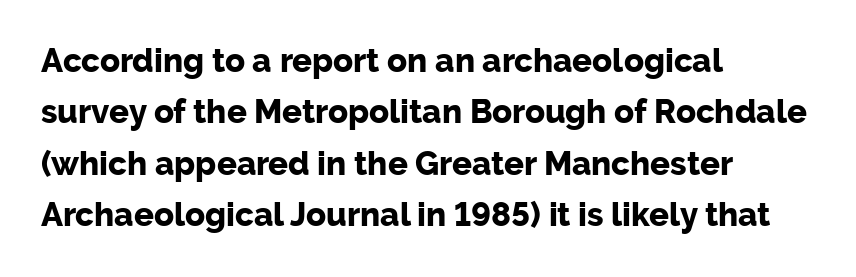
The image shows 33 px bold sans-serif type, upright; set left-aligned, normal line spacing (1.56x), normal letter spacing, not underlined; low stroke contrast and a medium x-height.
